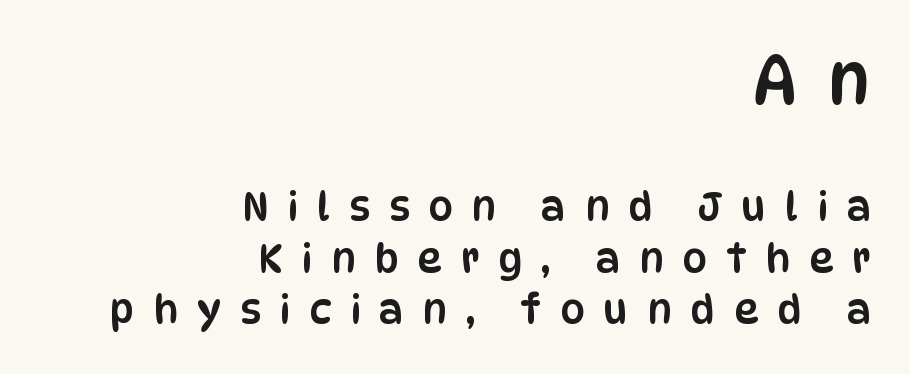
{"serif": "no", "italic": "no", "width": "condensed", "stroke_contrast": "low", "x_height": "large", "monospaced": "no", "underline": "no", "align": "right", "line_spacing": "normal", "line_spacing_ratio": 1.32, "letter_spacing": "wide", "letter_spacing_em": 0.48, "larger_block": "first", "size_ratio": 1.74, "glyph_px": 68}
